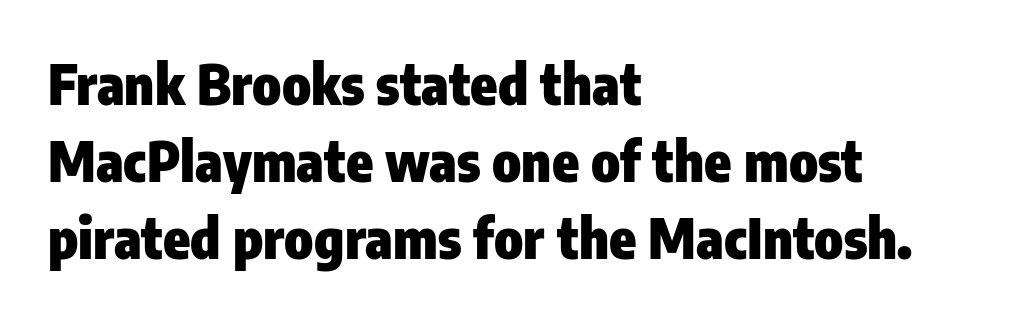
Spacing verdict: proportional, widths tailored to each character. Does the weight exceed regular? Yes, all the way to bold. Vertically, the passage feels balanced, rows spaced as you'd expect. This rendering features lettering with no underline. Look at the tracking — it's just the regular setting, nothing added.
